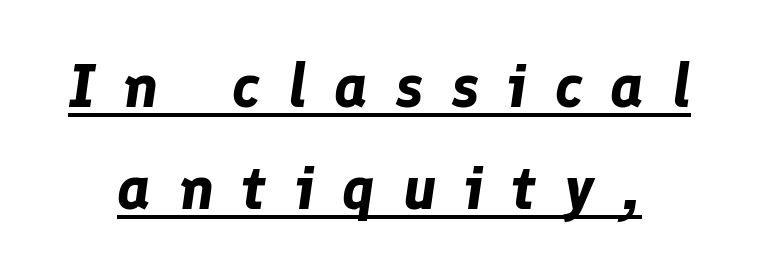
{"italic": "yes", "lean": "right", "slant_degrees": 8, "bold": "yes", "weight": "bold", "width": "normal", "stroke_contrast": "low", "x_height": "medium", "monospaced": "no", "underline": "yes", "line_spacing": "normal", "line_spacing_ratio": 1.64, "letter_spacing": "wide", "letter_spacing_em": 0.44, "glyph_px": 62}
